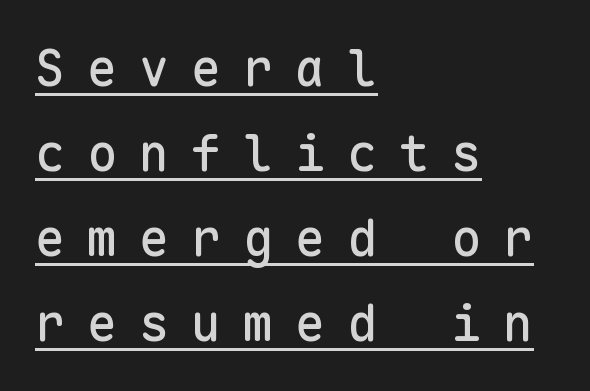
The type is letterspaced generously, with wide tracking. Posture: straight, roman, zero tilt. This sample carries an underscore along the baseline area. Each letter, wide or thin by design, is forced into the same width here.
